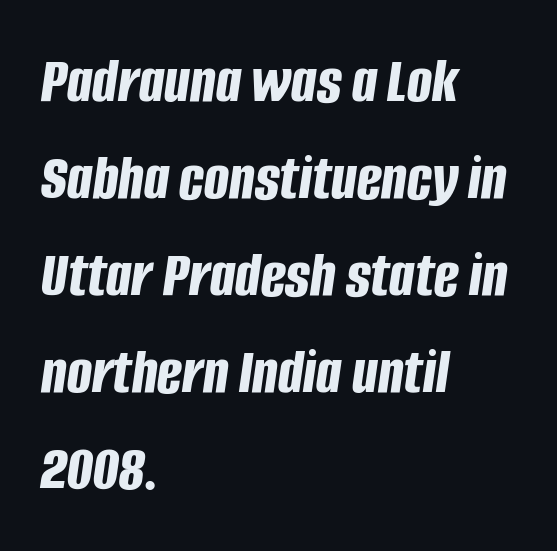
{"italic": "yes", "lean": "right", "slant_degrees": 8, "bold": "yes", "weight": "bold", "width": "condensed", "stroke_contrast": "low", "x_height": "large", "monospaced": "no", "underline": "no", "align": "left", "line_spacing": "normal", "line_spacing_ratio": 1.47, "letter_spacing": "normal", "letter_spacing_em": 0.0, "glyph_px": 66}
